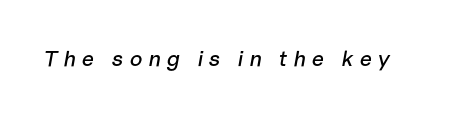
{"italic": "yes", "lean": "right", "slant_degrees": 10, "underline": "no", "letter_spacing": "wide", "letter_spacing_em": 0.27, "glyph_px": 22}
